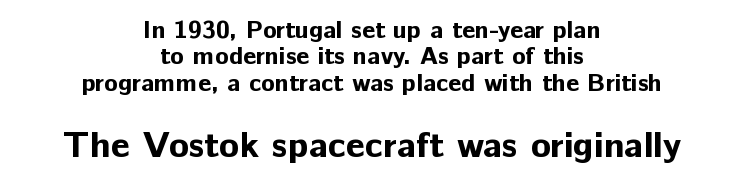
Heavy-handed strokes throughout: this text is bold. Ordinary non-slanted type is in use. Is the letter spacing exaggerated? No — it looks like the ordinary default. Examine the stroke ends and you'll find no serifs. Notice how the passage keeps no hard edge, just a central spine.
